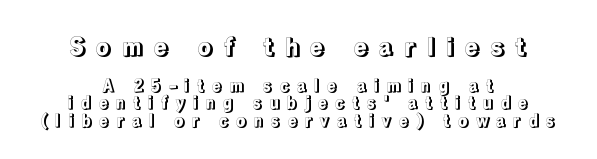
The foot of each line stays bare and open. When letters stand straight like this, we call the style roman or upright. A typesetter would call this heavily tracked-out type. The designer dialed line spacing down below the default.
